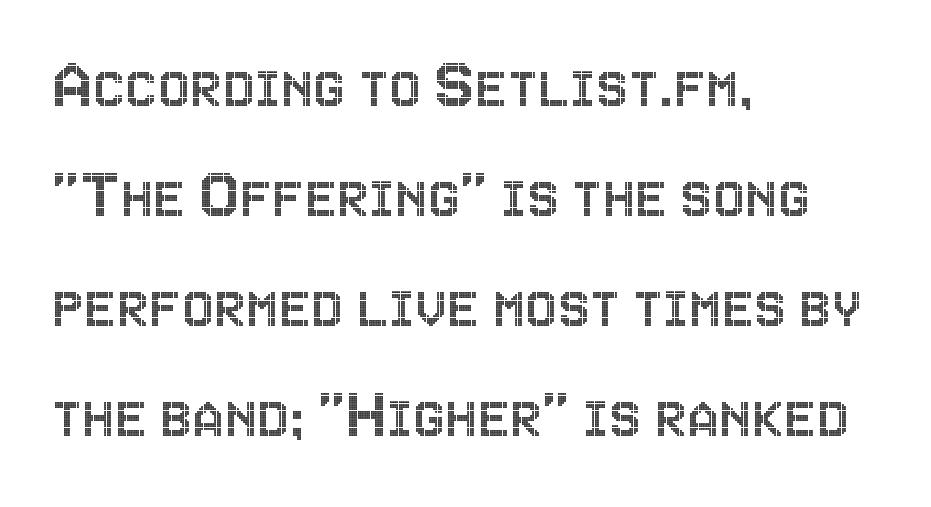
{"italic": "no", "width": "condensed", "x_height": "large", "monospaced": "no", "underline": "no", "align": "left", "line_spacing": "normal", "line_spacing_ratio": 1.53, "letter_spacing": "normal", "letter_spacing_em": 0.0, "glyph_px": 72}
